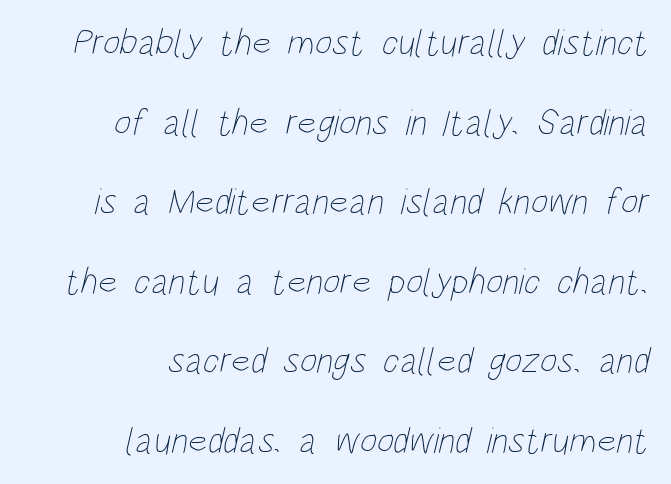
The image shows 37 px thin, condensed type; set right-aligned, loose line spacing (2.15x), normal letter spacing, not underlined; low stroke contrast and a large x-height.
